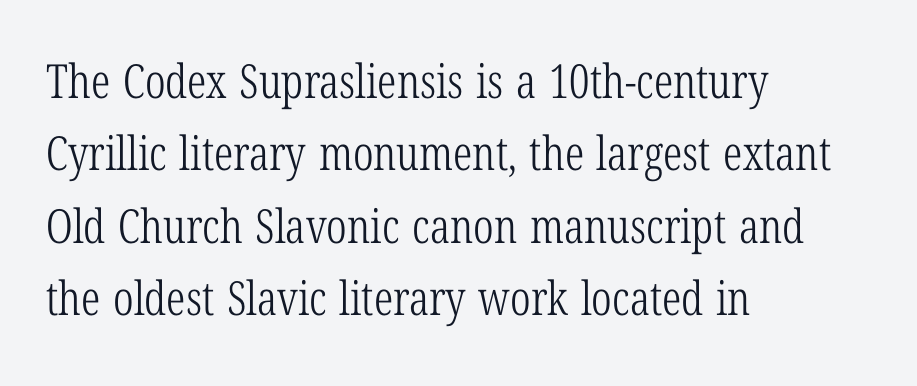
The image shows 47 px light, condensed serif type, upright; set left-aligned, normal line spacing (1.54x), normal letter spacing, not underlined; low stroke contrast and a medium x-height.
